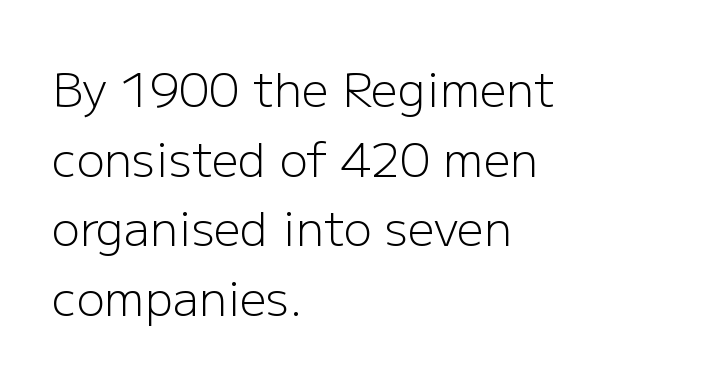
Q: Is the text bold? A: No.
Q: Is the text italic (slanted)? A: No, it is upright.
Q: Is the typeface a serif or a sans-serif typeface? A: Sans-serif.
Q: Is the text underlined? A: No.
Q: How is the paragraph aligned? A: Left-aligned.
Q: Is the spacing between letters normal or unusually wide? A: Normal.
Q: Is the spacing between lines tight, normal or loose? A: Normal.
Q: Width (condensed, normal, or wide)? A: Normal.
Q: Stroke contrast? A: Low.
Q: x-height? A: Medium.
Q: Monospaced? A: No.
